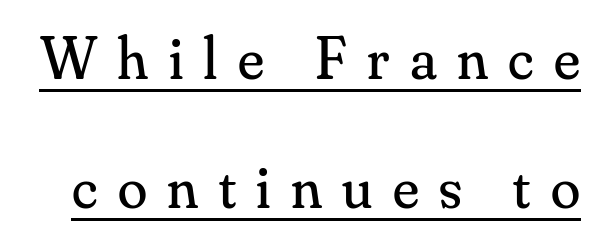
Type style note: has serifs. Each stroke keeps to a modest, everyday thickness or less. The passage shown is underscored from start to finish. Looks like regular typesetting: each glyph gets only the width it needs.
